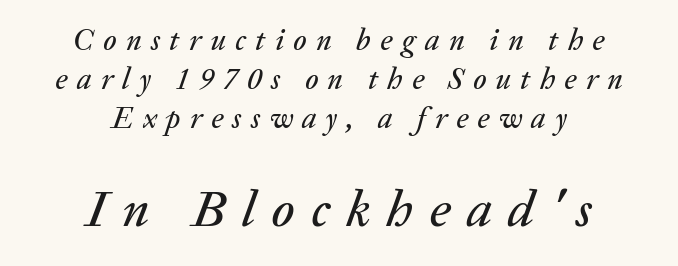
Q: Is the text italic (slanted)? A: Yes, it leans right by about 20 degrees.
Q: Is the text underlined? A: No.
Q: How is the paragraph aligned? A: Centered.
Q: Is the spacing between letters normal or unusually wide? A: Unusually wide.
Q: Is the spacing between lines tight, normal or loose? A: Normal.
Q: Which block of text is set in a larger size, the first (top) or the second (bottom)? A: The second (bottom) one.
Q: Width (condensed, normal, or wide)? A: Normal.
Q: Stroke contrast? A: Low.
Q: x-height? A: Medium.
Q: Monospaced? A: No.
